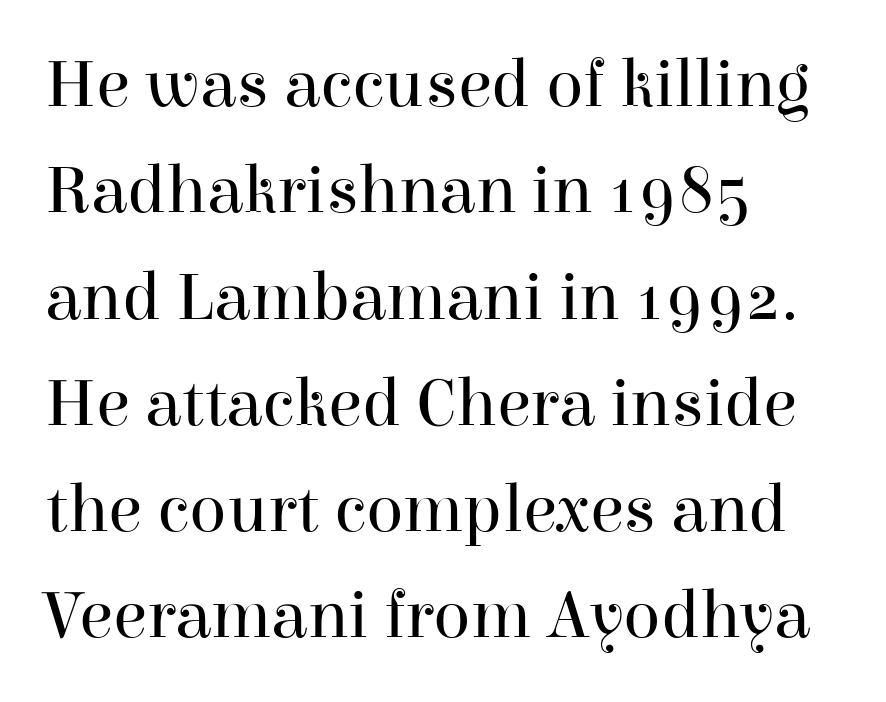
The image shows 69 px regular-weight serif type, upright; set left-aligned, normal line spacing (1.54x), normal letter spacing, not underlined; high stroke contrast and a medium x-height.
